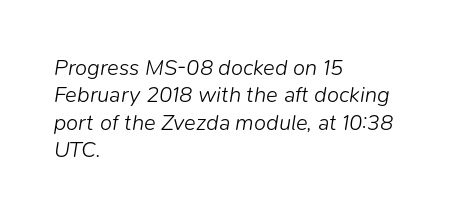
Q: Is the text bold? A: No.
Q: Is the text italic (slanted)? A: Yes, it leans right by about 9 degrees.
Q: Is the text underlined? A: No.
Q: How is the paragraph aligned? A: Left-aligned.
Q: Is the spacing between letters normal or unusually wide? A: Normal.
Q: Is the spacing between lines tight, normal or loose? A: Normal.
